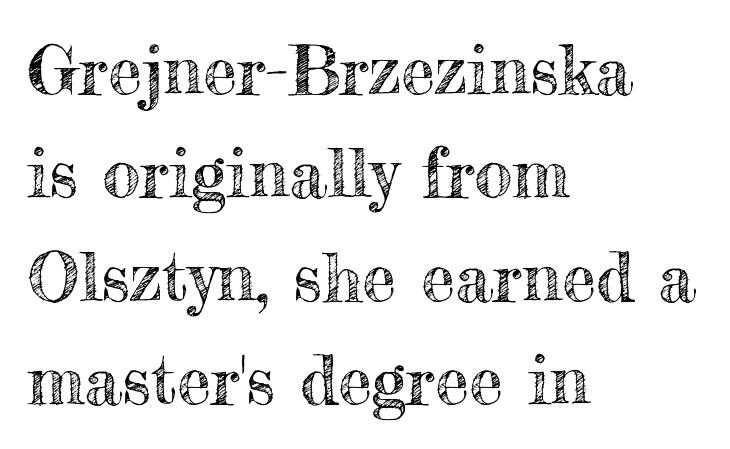
Evenly set lines give the paragraph a standard silhouette. Which margin do the lines hug? The left one — the right edge is uneven. Do the letters lean? They stand straight. Standard letterfit; no display-style spreading of the glyphs. The words here are not underlined. These lines are rendered in a variable-pitch font.
